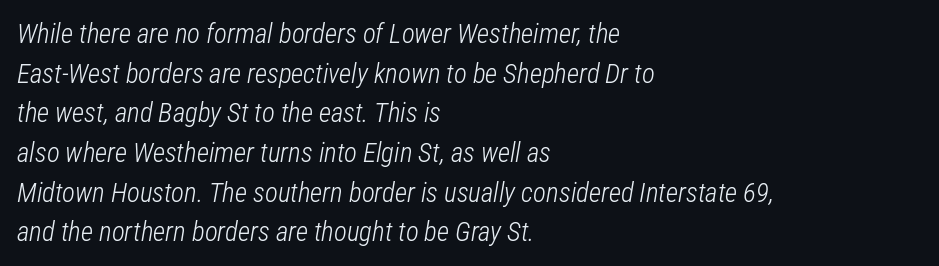
{"italic": "yes", "lean": "right", "slant_degrees": 12, "bold": "no", "underline": "no", "align": "left", "line_spacing": "normal", "line_spacing_ratio": 1.47, "letter_spacing": "normal", "letter_spacing_em": 0.0, "glyph_px": 27}
